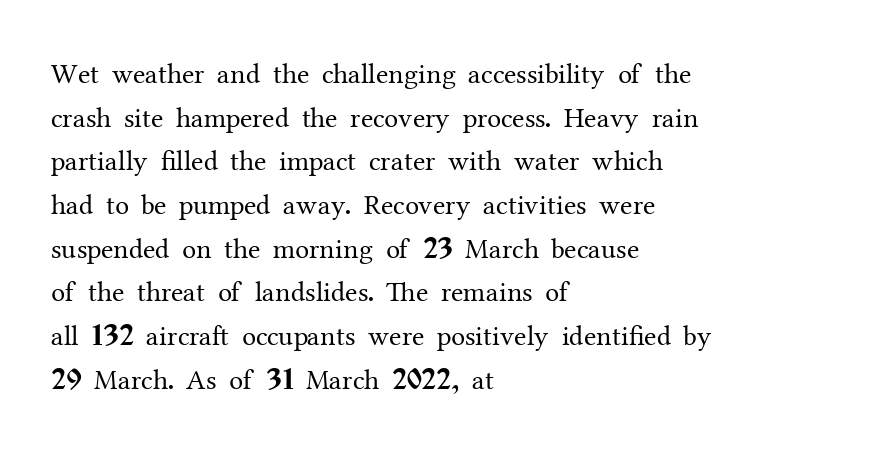
The image shows 28 px regular-weight serif type, upright; set left-aligned, normal line spacing (1.56x), normal letter spacing, not underlined; medium stroke contrast and a medium x-height.
